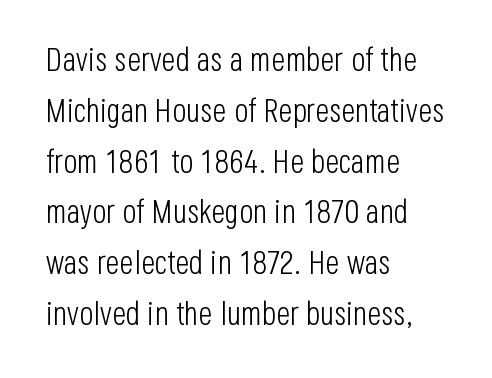
The image shows 33 px light, condensed sans-serif type, upright; set left-aligned, normal line spacing (1.54x), normal letter spacing, not underlined; low stroke contrast and a large x-height.
